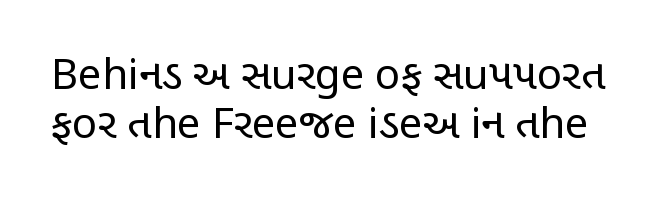
A typesetter would call this zero additional tracking. No heavy texture on the line: the type isn't bold. Here the designer chose a conventional face with non-uniform glyph widths. The specimen reads as upright at a glance.
